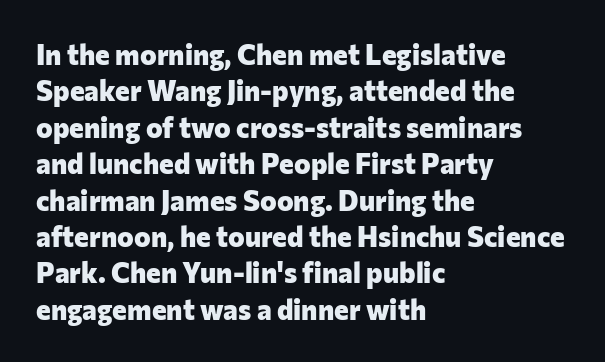
Q: Is the text bold? A: Yes.
Q: Is the text italic (slanted)? A: No, it is upright.
Q: Is the typeface a serif or a sans-serif typeface? A: Sans-serif.
Q: Is the text underlined? A: No.
Q: How is the paragraph aligned? A: Left-aligned.
Q: Is the spacing between letters normal or unusually wide? A: Normal.
Q: Is the spacing between lines tight, normal or loose? A: Normal.
Q: Width (condensed, normal, or wide)? A: Normal.
Q: Stroke contrast? A: Low.
Q: x-height? A: Medium.
Q: Monospaced? A: No.
